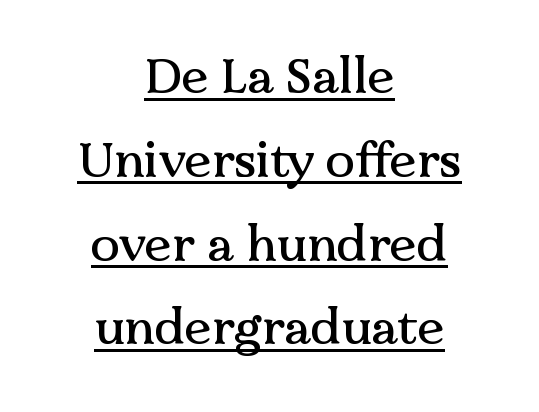
The image shows 49 px serif type, upright; set centered, line spacing 1.71x, normal letter spacing, underlined; medium stroke contrast and a medium x-height.
